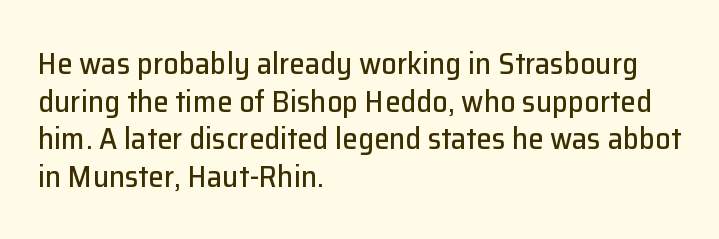
{"serif": "no", "italic": "no", "width": "normal", "stroke_contrast": "low", "x_height": "medium", "monospaced": "no", "underline": "no", "align": "left", "line_spacing_ratio": 1.21, "letter_spacing": "normal", "letter_spacing_em": 0.0, "glyph_px": 31}
